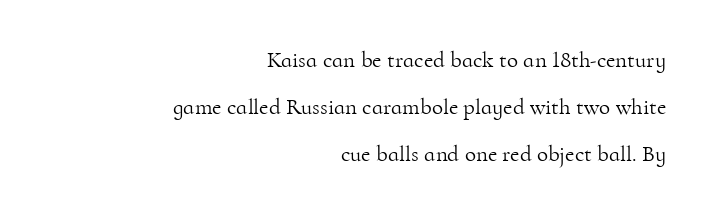
The axis of the letterforms is exactly vertical. Horizontal alignment here is rightward, an uncommon choice for prose. Tracking value appears to be zero — textbook default spacing. The weight would be labelled regular, book, light, or lighter still. A typesetter would call this leading open, well beyond the default.
